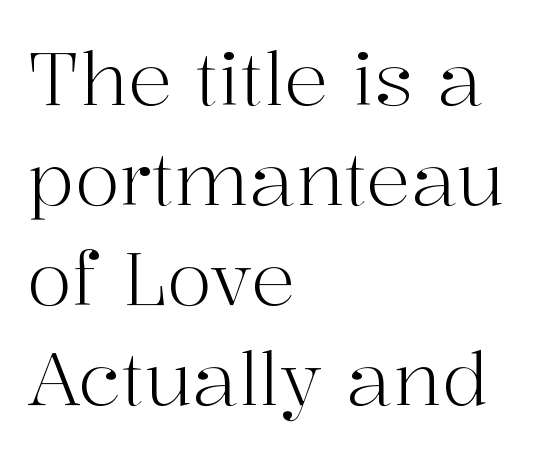
The image shows 74 px light serif type, upright; set left-aligned, normal line spacing (1.35x), normal letter spacing, not underlined; high stroke contrast and a medium x-height.
